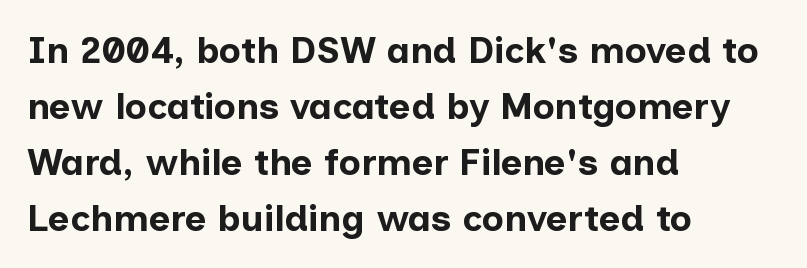
Q: Is the text bold? A: Yes.
Q: Is the text italic (slanted)? A: No, it is upright.
Q: Is the typeface a serif or a sans-serif typeface? A: Sans-serif.
Q: Is the text underlined? A: No.
Q: How is the paragraph aligned? A: Left-aligned.
Q: Is the spacing between letters normal or unusually wide? A: Normal.
Q: Is the spacing between lines tight, normal or loose? A: Normal.
Q: Width (condensed, normal, or wide)? A: Normal.
Q: Stroke contrast? A: Low.
Q: x-height? A: Medium.
Q: Monospaced? A: No.
